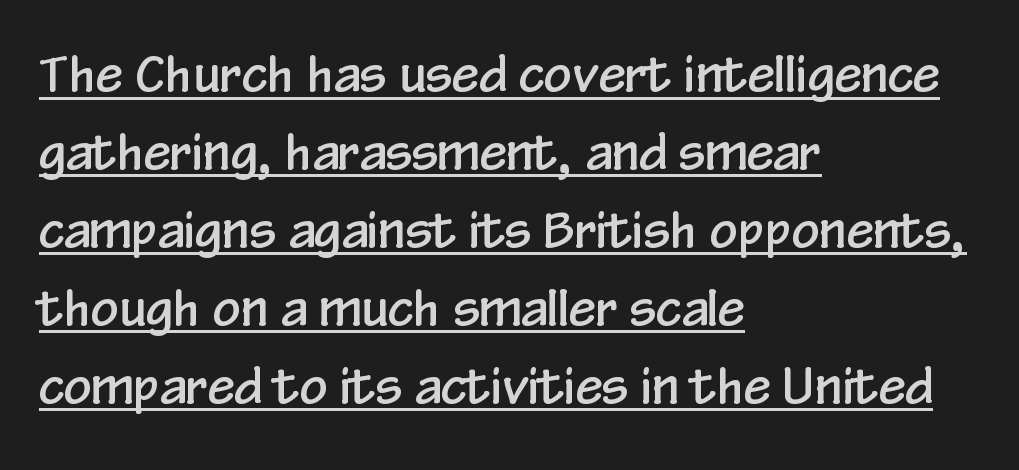
The image shows 49 px condensed sans-serif type, upright; set left-aligned, normal line spacing (1.59x), normal letter spacing, underlined; low stroke contrast and a medium x-height.
